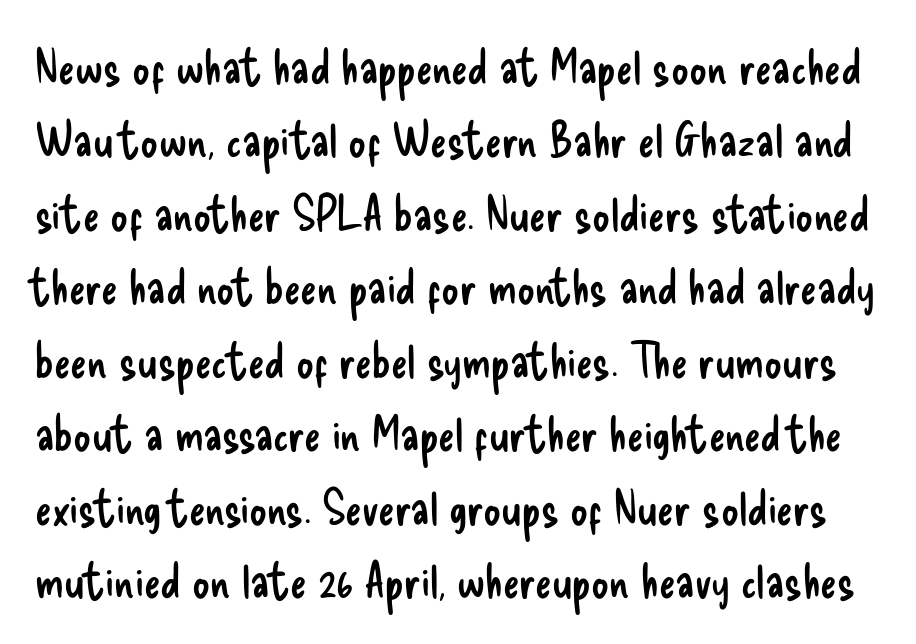
The image shows 49 px regular-weight, condensed sans-serif type, upright; set normal line spacing (1.5x), normal letter spacing, not underlined; low stroke contrast and a small x-height.
